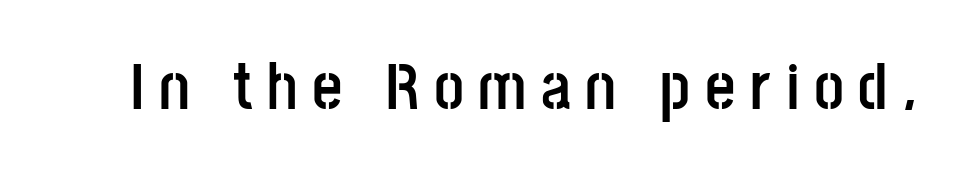
Q: Is the text bold? A: Yes.
Q: Is the text italic (slanted)? A: No, it is upright.
Q: Is the typeface a serif or a sans-serif typeface? A: Sans-serif.
Q: Is the text underlined? A: No.
Q: Is the spacing between letters normal or unusually wide? A: Unusually wide.
Q: Width (condensed, normal, or wide)? A: Condensed.
Q: Stroke contrast? A: Low.
Q: x-height? A: Large.
Q: Monospaced? A: No.
